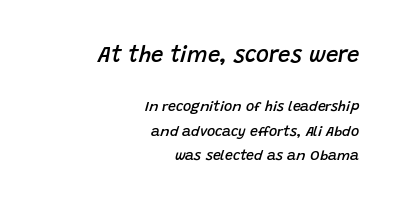
{"italic": "yes", "lean": "right", "slant_degrees": 15, "bold": "semi", "underline": "no", "align": "right", "line_spacing_ratio": 1.72, "letter_spacing": "normal", "letter_spacing_em": 0.0, "larger_block": "first", "size_ratio": 1.57, "glyph_px": 22}
